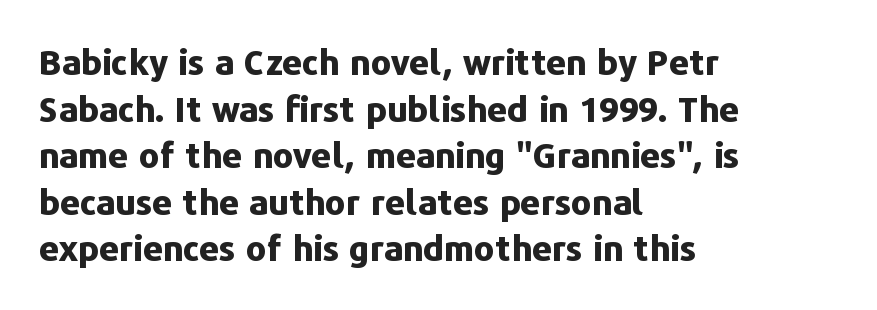
Q: Is the text bold? A: Yes.
Q: Is the text italic (slanted)? A: No, it is upright.
Q: Is the typeface a serif or a sans-serif typeface? A: Sans-serif.
Q: Is the text underlined? A: No.
Q: How is the paragraph aligned? A: Left-aligned.
Q: Is the spacing between letters normal or unusually wide? A: Normal.
Q: Is the spacing between lines tight, normal or loose? A: Normal.
Q: Width (condensed, normal, or wide)? A: Normal.
Q: Stroke contrast? A: Low.
Q: x-height? A: Medium.
Q: Monospaced? A: No.
